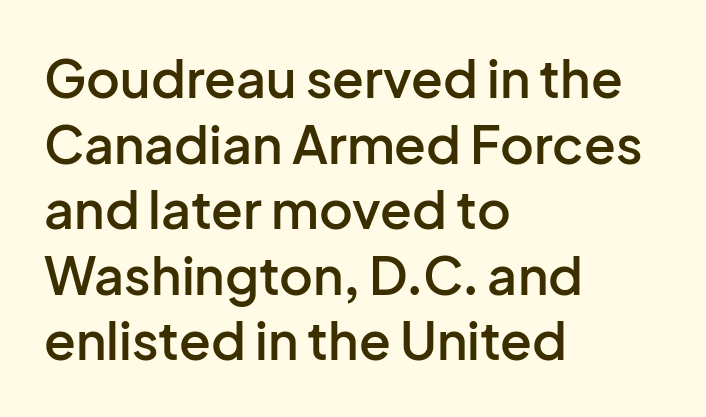
These lines carry some extra weight — a demibold, not a full bold. Inter-character spacing is left at the font's built-in metrics. Casual observation: everything's shoved over to the left. Nobody drew a line under any word here.
